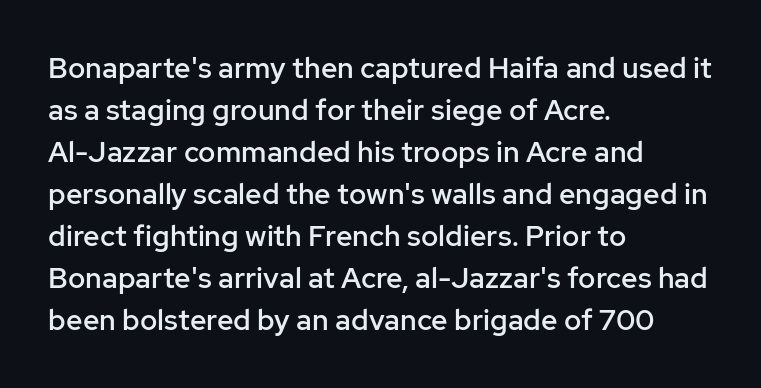
How heavy is the stroke? Medium-heavy — a semibold, shy of bold. Each word holds together tightly as a unit, with standard inter-letter gaps. The letters stand straight up with perfectly vertical stems. Horizontal bands of white between lines are of average thickness.
